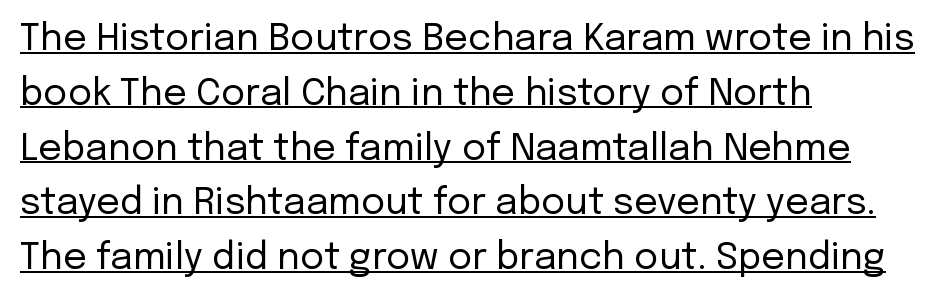
Q: Is the text bold? A: No.
Q: Is the text italic (slanted)? A: No, it is upright.
Q: Is the typeface a serif or a sans-serif typeface? A: Sans-serif.
Q: Is the text underlined? A: Yes.
Q: How is the paragraph aligned? A: Left-aligned.
Q: Is the spacing between letters normal or unusually wide? A: Normal.
Q: Is the spacing between lines tight, normal or loose? A: Normal.
Q: Width (condensed, normal, or wide)? A: Normal.
Q: Stroke contrast? A: Low.
Q: x-height? A: Medium.
Q: Monospaced? A: No.
